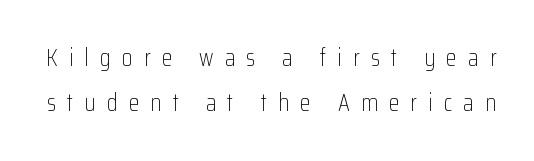
Q: Is the text bold? A: No.
Q: Is the text italic (slanted)? A: No, it is upright.
Q: Is the text underlined? A: No.
Q: Is the spacing between letters normal or unusually wide? A: Unusually wide.
